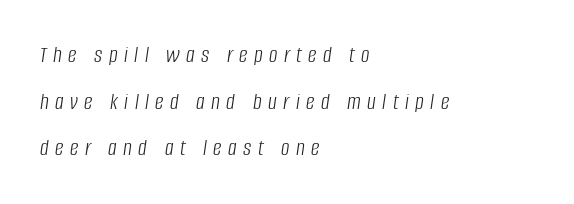
A typesetter would call this heavily tracked-out type. The rendering applies a slant to the glyphs. Weight class: somewhere from thin through regular. Lines of text with bare space underneath.
